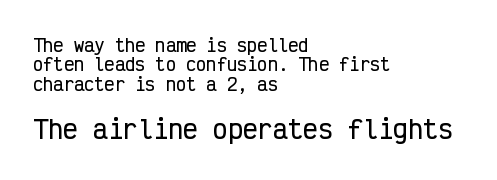
The space directly below the letters is spotless. The typesetter chose a ragged-right arrangement here. Italic: no, the glyphs are upright roman. Of the two passages, the one underneath uses the larger point size.
